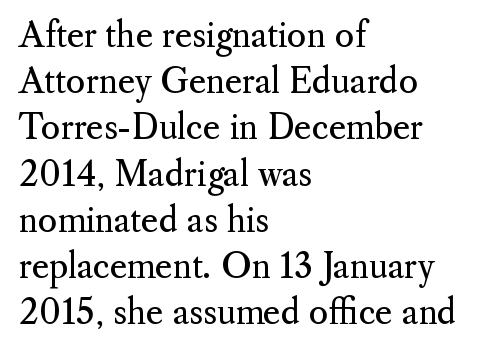
The strip under each line holds only bare page. Letter spacing: default. It's the straight-up-and-down kind of type. Compared with a centered layout, this one pins lines to the left instead. Horizontal bands of white between lines are of average thickness.
